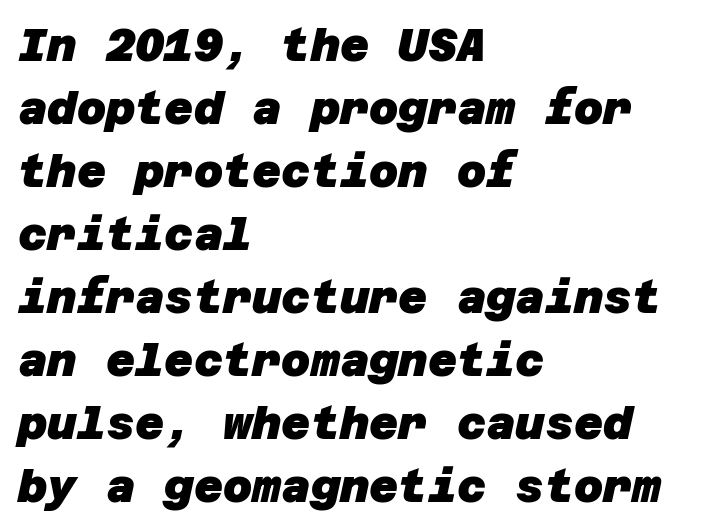
{"serif": "no", "bold": "yes", "weight": "heavy", "width": "normal", "stroke_contrast": "low", "x_height": "large", "underline": "no", "align": "left", "line_spacing": "normal", "line_spacing_ratio": 1.4, "letter_spacing": "normal", "letter_spacing_em": 0.0, "glyph_px": 45}
